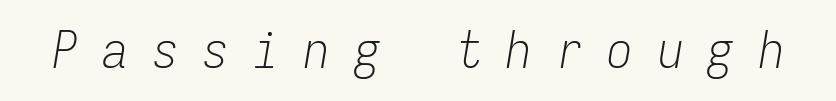
Q: Is the text bold? A: No.
Q: Is the text italic (slanted)? A: Yes, it leans right by about 9 degrees.
Q: Is the text underlined? A: No.
Q: Is the spacing between letters normal or unusually wide? A: Unusually wide.
Q: Width (condensed, normal, or wide)? A: Condensed.
Q: Stroke contrast? A: Low.
Q: x-height? A: Medium.
Q: Monospaced? A: Yes.
